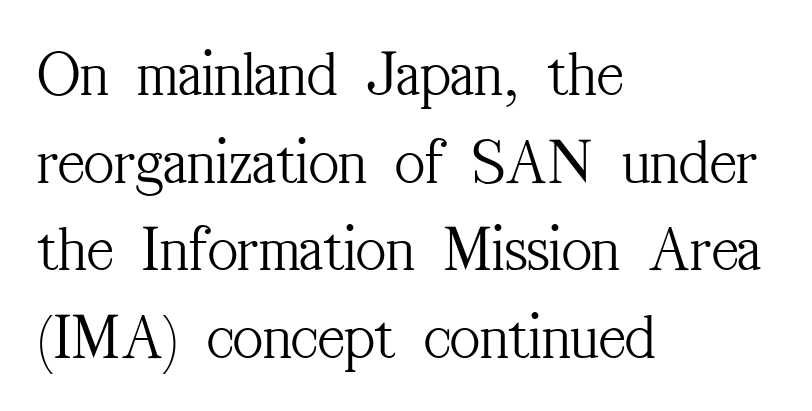
Q: Is the text bold? A: No.
Q: Is the text italic (slanted)? A: No, it is upright.
Q: Is the typeface a serif or a sans-serif typeface? A: Serif.
Q: Is the text underlined? A: No.
Q: How is the paragraph aligned? A: Left-aligned.
Q: Is the spacing between letters normal or unusually wide? A: Normal.
Q: Is the spacing between lines tight, normal or loose? A: Normal.
Q: Width (condensed, normal, or wide)? A: Condensed.
Q: Stroke contrast? A: Medium.
Q: x-height? A: Medium.
Q: Monospaced? A: No.
